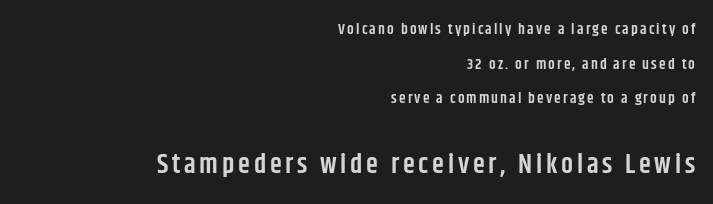
{"italic": "no", "bold": "semi", "underline": "no", "align": "right", "line_spacing": "loose", "line_spacing_ratio": 2.31, "larger_block": "second", "size_ratio": 1.8, "glyph_px": 27}
